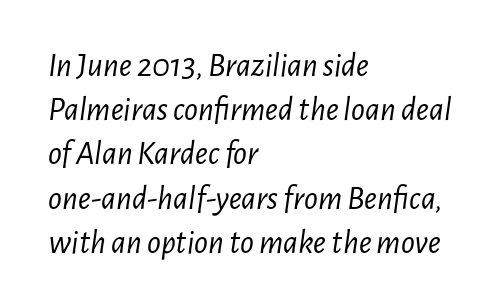
{"italic": "yes", "lean": "right", "slant_degrees": 7, "bold": "no", "weight": "light", "width": "condensed", "stroke_contrast": "low", "x_height": "medium", "monospaced": "no", "underline": "no", "align": "left", "line_spacing": "normal", "line_spacing_ratio": 1.3, "letter_spacing": "normal", "letter_spacing_em": 0.0, "glyph_px": 34}
